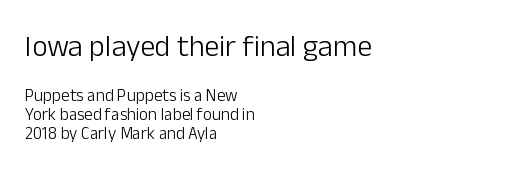
Q: Is the text bold? A: No.
Q: Is the text italic (slanted)? A: No, it is upright.
Q: Is the typeface a serif or a sans-serif typeface? A: Sans-serif.
Q: Is the text underlined? A: No.
Q: How is the paragraph aligned? A: Left-aligned.
Q: Is the spacing between letters normal or unusually wide? A: Normal.
Q: Is the spacing between lines tight, normal or loose? A: Tight.
Q: Which block of text is set in a larger size, the first (top) or the second (bottom)? A: The first (top) one.
Q: Width (condensed, normal, or wide)? A: Normal.
Q: Stroke contrast? A: Low.
Q: x-height? A: Medium.
Q: Monospaced? A: No.
